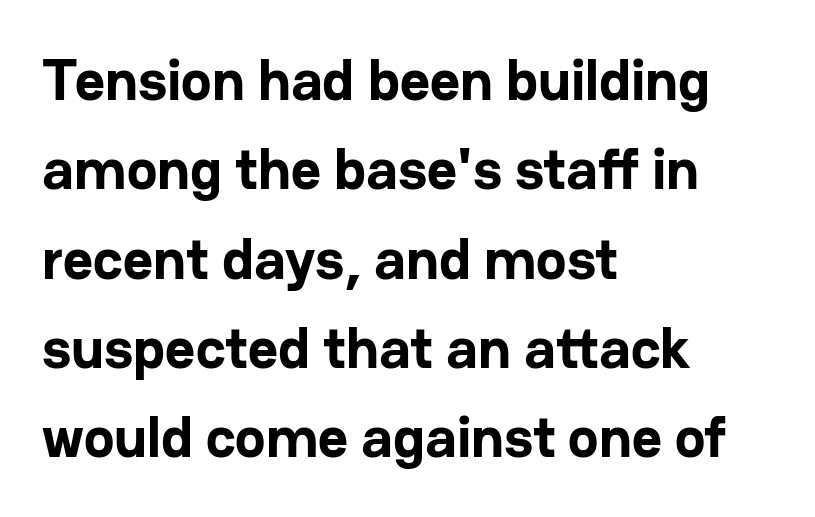
The image shows 58 px bold sans-serif type, upright; set left-aligned, normal line spacing (1.54x), normal letter spacing, not underlined; low stroke contrast and a medium x-height.
